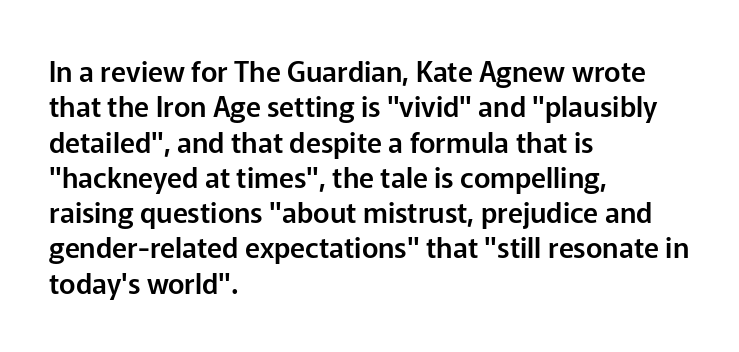
The image shows 28 px sans-serif type, upright; set left-aligned, normal line spacing (1.26x), normal letter spacing, not underlined; low stroke contrast and a medium x-height.
